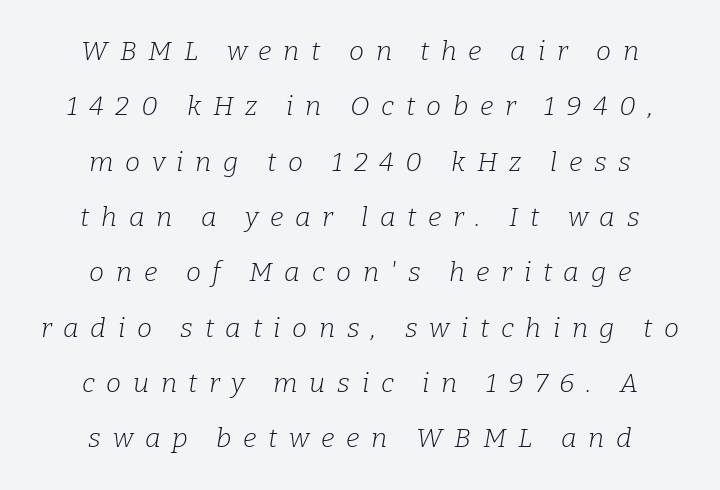
{"italic": "yes", "lean": "right", "slant_degrees": 9, "bold": "no", "underline": "no", "align": "center", "line_spacing": "loose", "line_spacing_ratio": 2.05, "letter_spacing": "wide", "letter_spacing_em": 0.43, "glyph_px": 27}
